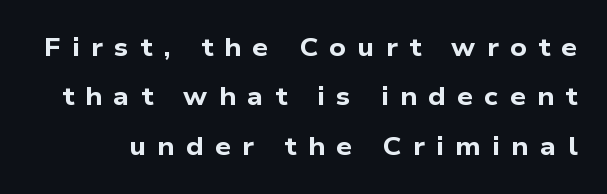
{"bold": "yes", "underline": "no", "line_spacing": "loose", "line_spacing_ratio": 1.98, "letter_spacing": "wide", "letter_spacing_em": 0.45, "glyph_px": 25}
